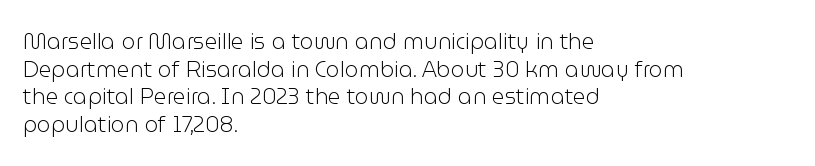
Q: Is the text bold? A: No.
Q: Is the text italic (slanted)? A: No, it is upright.
Q: Is the text underlined? A: No.
Q: How is the paragraph aligned? A: Left-aligned.
Q: Is the spacing between letters normal or unusually wide? A: Normal.
Q: Is the spacing between lines tight, normal or loose? A: Normal.
